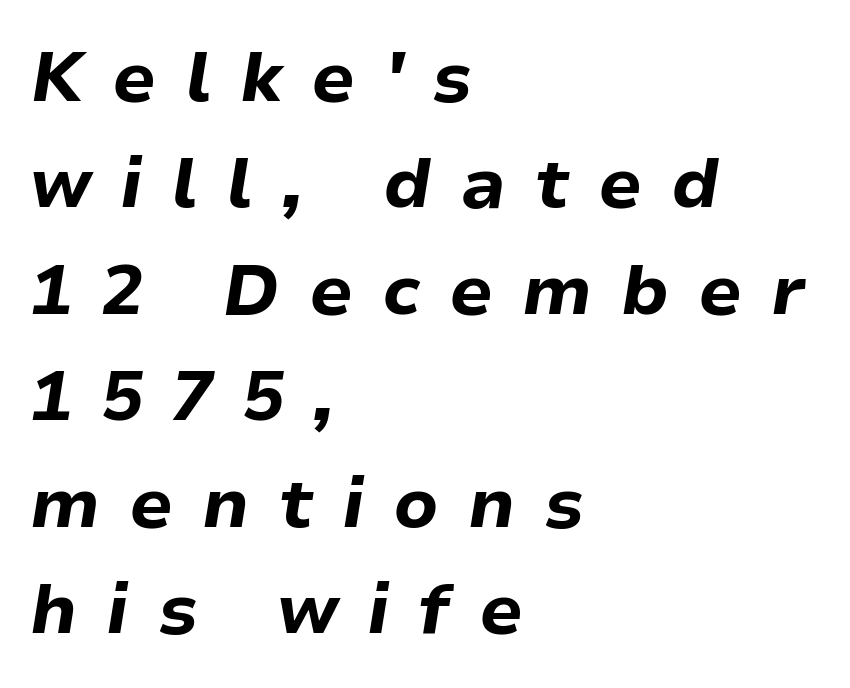
Varying glyph widths throughout — classic text-font behaviour. The strokes are fattened all the way to bold. The rendering applies a slant to the glyphs. Letter spacing: wide. Reading down the column, the eye jumps a familiar distance to each next line. Line beginnings align vertically; line endings do not.
